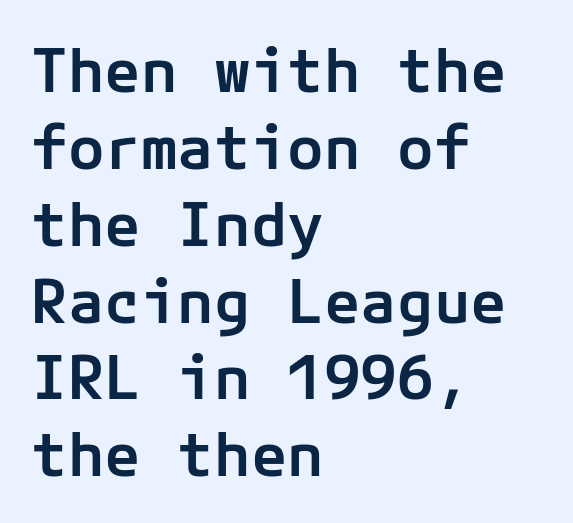
{"serif": "no", "italic": "no", "bold": "semi", "weight": "semibold", "width": "normal", "stroke_contrast": "low", "x_height": "medium", "underline": "no", "align": "left", "line_spacing": "normal", "line_spacing_ratio": 1.26, "letter_spacing": "normal", "letter_spacing_em": 0.0, "glyph_px": 61}
